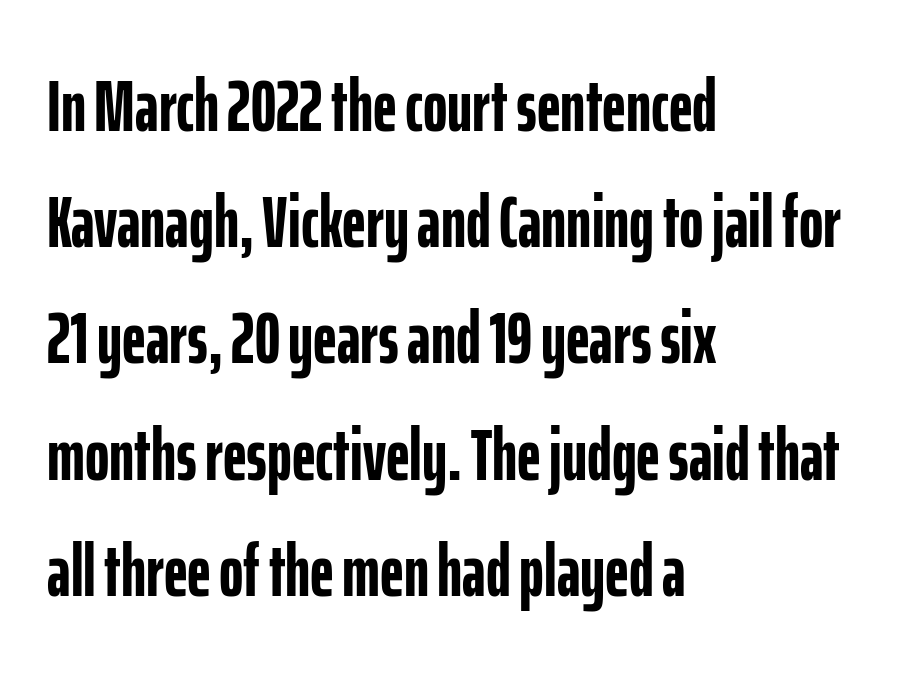
The image shows 74 px semibold, condensed sans-serif type, upright; set left-aligned, normal line spacing (1.57x), normal letter spacing, not underlined; low stroke contrast and a medium x-height.
